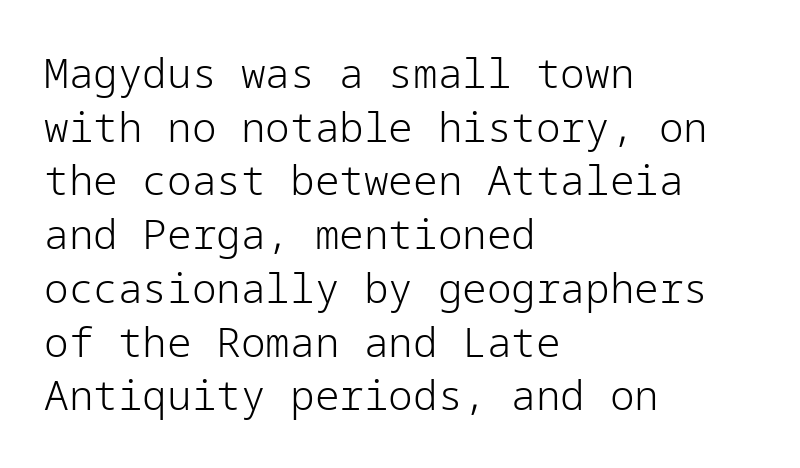
No feet cap the strokes, marking this as sans-serif type. Caption: face not bold, strokes unweighted. Rendered with straight, roman letterforms. A typesetter would call this leading conventional body-copy spacing. Where is the straight margin? On the left. This sample uses plain, unmodified letter spacing.
